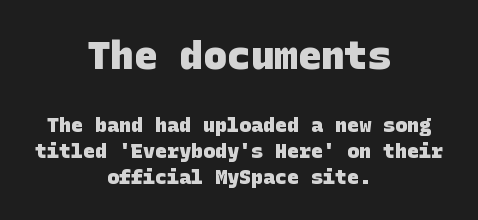
The image shows 39 px heavy sans-serif type; set centered, normal line spacing (1.3x), normal letter spacing, not underlined; the first (top) block is 1.95x larger; low stroke contrast and a large x-height.
